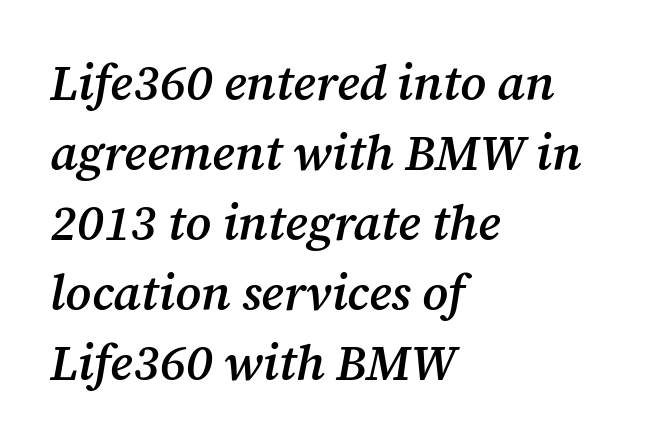
Is this a fixed-width face? No — the glyphs have proportional, varying widths. The face used here is seriffed, in the tradition of book romans. One-word summary of the alignment: left. Yep, that's italic — everything's leaning. In terms of letterspacing, this is plain default setting.
